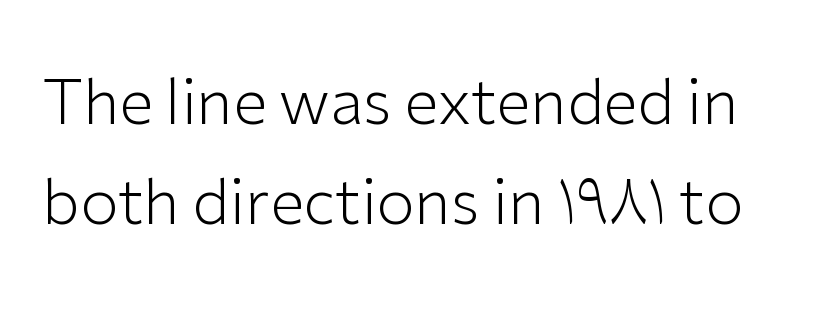
Q: Is the text bold? A: No.
Q: Is the text italic (slanted)? A: No, it is upright.
Q: Is the typeface a serif or a sans-serif typeface? A: Sans-serif.
Q: Is the text underlined? A: No.
Q: Is the spacing between letters normal or unusually wide? A: Normal.
Q: Is the spacing between lines tight, normal or loose? A: Normal.
Q: Width (condensed, normal, or wide)? A: Normal.
Q: Stroke contrast? A: Low.
Q: x-height? A: Medium.
Q: Monospaced? A: No.
